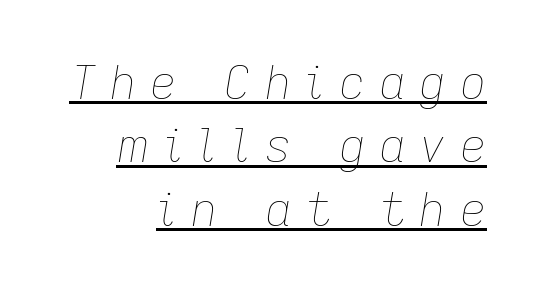
Spacing verdict: proportional, widths tailored to each character. Compared with typical body copy, the letter spacing here is much looser. Looking at the ascenders, they clearly lean. The leading is moderate, giving the passage an even texture. Check the space under the baseline: a stroke is drawn there. The font is comparable to plain body text, perhaps lighter.
